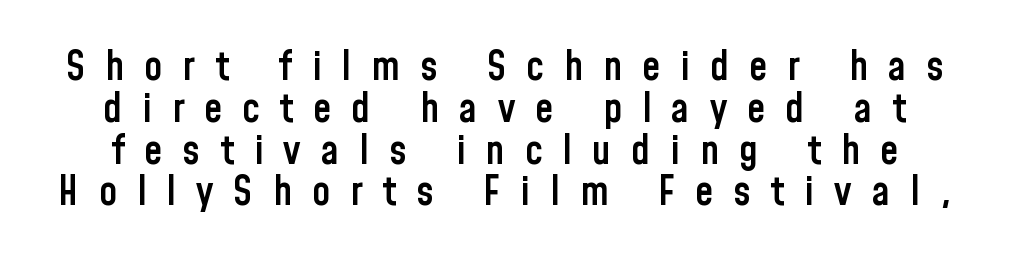
Q: Is the text bold? A: Semi-bold.
Q: Is the text italic (slanted)? A: No, it is upright.
Q: Is the typeface a serif or a sans-serif typeface? A: Sans-serif.
Q: Is the text underlined? A: No.
Q: Is the spacing between letters normal or unusually wide? A: Unusually wide.
Q: Is the spacing between lines tight, normal or loose? A: Tight.
Q: Width (condensed, normal, or wide)? A: Condensed.
Q: Stroke contrast? A: Low.
Q: x-height? A: Medium.
Q: Monospaced? A: No.
